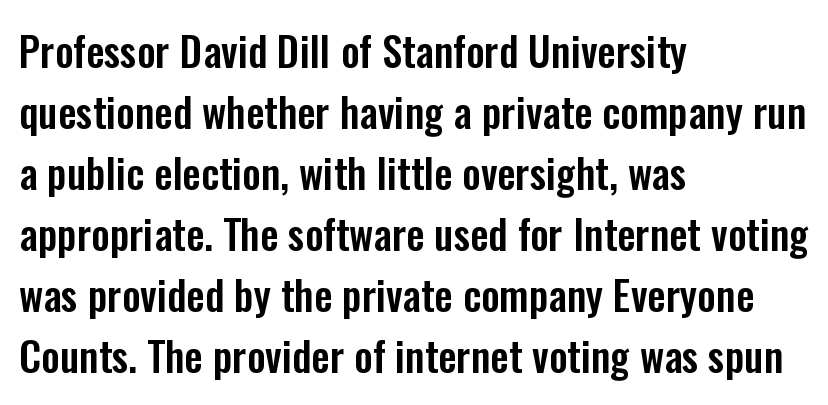
{"serif": "no", "italic": "no", "width": "condensed", "stroke_contrast": "low", "x_height": "medium", "monospaced": "no", "underline": "no", "align": "left", "line_spacing": "normal", "line_spacing_ratio": 1.49, "letter_spacing": "normal", "letter_spacing_em": 0.0, "glyph_px": 41}
